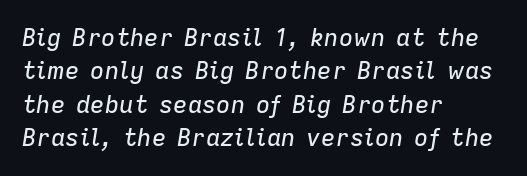
The paragraph has a hard left edge and a soft right edge. The passage shown has conventional tracking throughout. The passage shown leans; its letterforms are oblique. The space directly below the letters is spotless.
